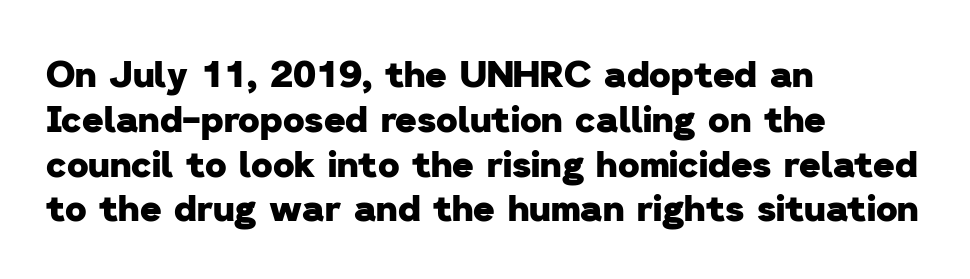
{"serif": "no", "bold": "yes", "weight": "heavy", "width": "normal", "stroke_contrast": "low", "x_height": "medium", "monospaced": "no", "underline": "no", "align": "left", "line_spacing_ratio": 1.21, "letter_spacing": "normal", "letter_spacing_em": 0.0, "glyph_px": 37}
